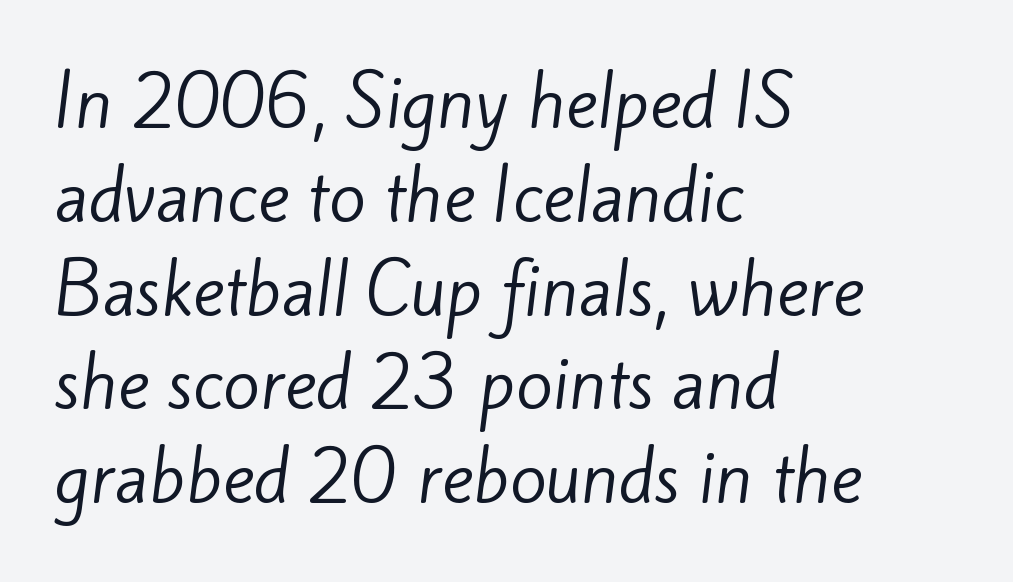
Visually the block forms a straight wall on the left and a jagged coastline on the right. The passage shown is typed in a proportional face where columns would drift. The rendering keeps characters at their native spacing. The glyphs are unaccompanied by any horizontal stroke below them.
